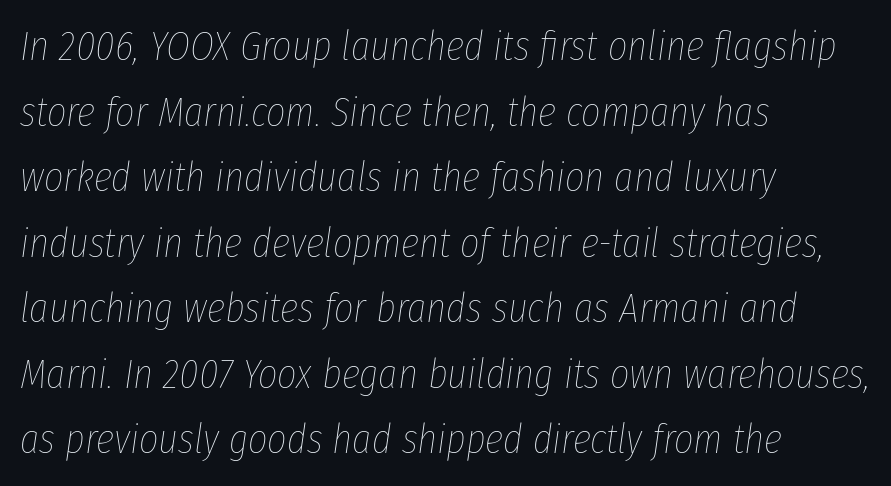
The image shows 42 px thin, condensed type, italic (leaning right); set left-aligned, normal line spacing (1.56x), normal letter spacing, not underlined; low stroke contrast and a medium x-height.
